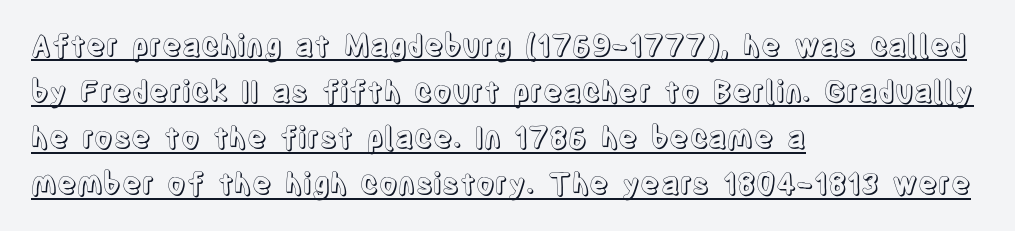
The lines sit at an ordinary, default distance from one another. The lines are quadded left. Observe the ordinary spacing: letters are neighbours, not strangers. The string is rendered with underlining switched on.
